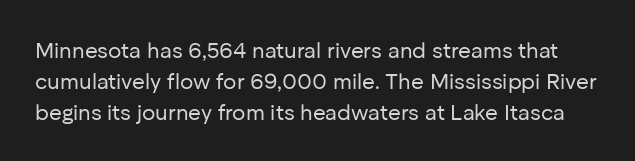
{"italic": "no", "bold": "no", "underline": "no", "line_spacing": "normal", "line_spacing_ratio": 1.41, "letter_spacing": "normal", "letter_spacing_em": 0.0, "glyph_px": 22}
